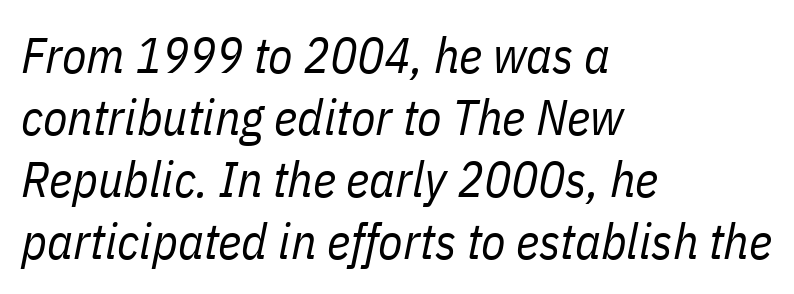
The image shows 50 px regular-weight, condensed type, italic (leaning right); set left-aligned, line spacing 1.24x, normal letter spacing, not underlined; low stroke contrast and a medium x-height.
